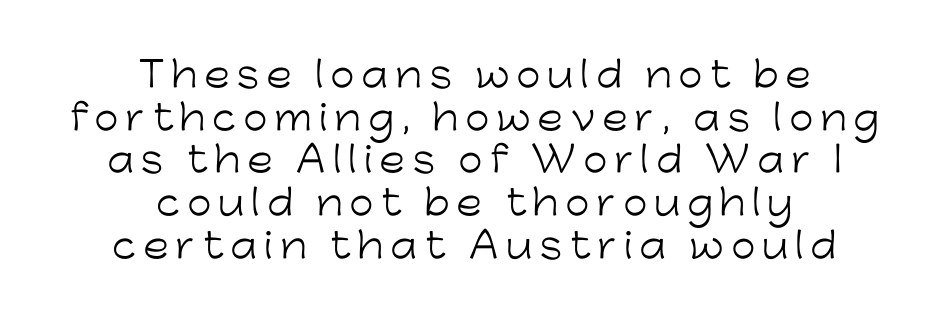
Q: Is the text bold? A: No.
Q: Is the text italic (slanted)? A: No, it is upright.
Q: Is the typeface a serif or a sans-serif typeface? A: Sans-serif.
Q: Is the text underlined? A: No.
Q: How is the paragraph aligned? A: Centered.
Q: Is the spacing between letters normal or unusually wide? A: Unusually wide.
Q: Width (condensed, normal, or wide)? A: Normal.
Q: Stroke contrast? A: Low.
Q: x-height? A: Medium.
Q: Monospaced? A: No.
